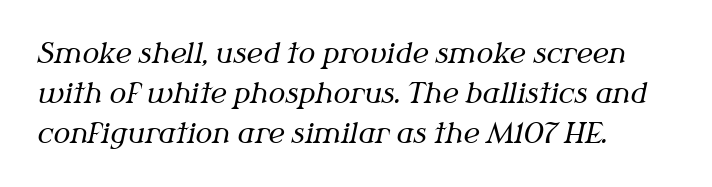
{"serif": "yes", "italic": "yes", "lean": "right", "slant_degrees": 12, "bold": "no", "weight": "regular", "width": "normal", "stroke_contrast": "medium", "x_height": "medium", "monospaced": "no", "underline": "no", "align": "left", "line_spacing": "normal", "line_spacing_ratio": 1.42, "letter_spacing": "normal", "letter_spacing_em": 0.0, "glyph_px": 28}
